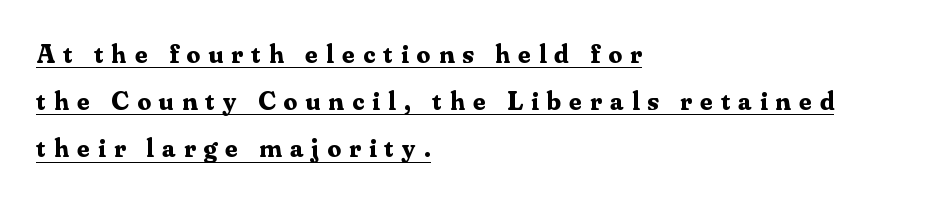
{"italic": "no", "bold": "yes", "underline": "yes", "align": "left", "line_spacing_ratio": 1.75, "letter_spacing": "wide", "letter_spacing_em": 0.31, "glyph_px": 27}
